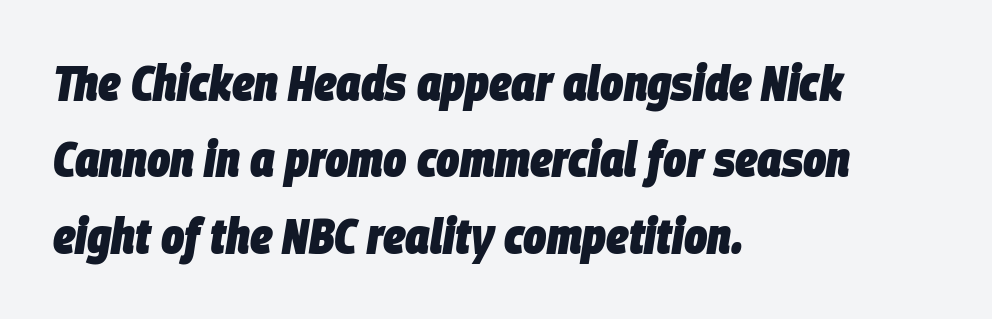
Q: Is the text bold? A: Yes.
Q: Is the text italic (slanted)? A: Yes, it leans right by about 9 degrees.
Q: Is the text underlined? A: No.
Q: How is the paragraph aligned? A: Left-aligned.
Q: Is the spacing between letters normal or unusually wide? A: Normal.
Q: Is the spacing between lines tight, normal or loose? A: Normal.
Q: Width (condensed, normal, or wide)? A: Condensed.
Q: Stroke contrast? A: Low.
Q: x-height? A: Large.
Q: Monospaced? A: No.
